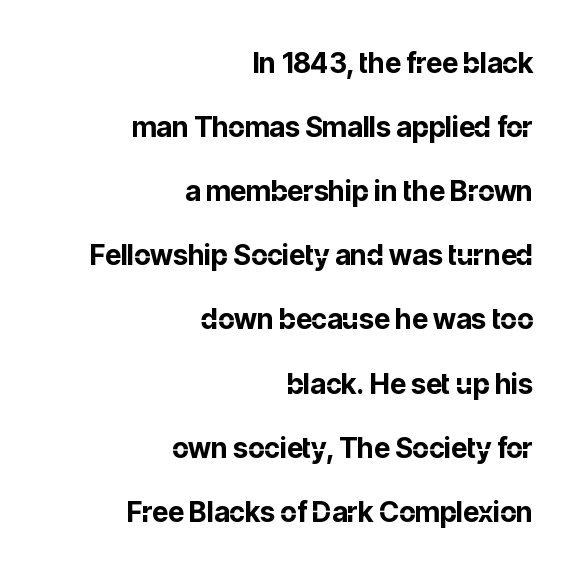
{"serif": "no", "italic": "no", "bold": "yes", "weight": "bold", "width": "normal", "stroke_contrast": "low", "x_height": "medium", "monospaced": "no", "underline": "no", "align": "right", "line_spacing": "loose", "line_spacing_ratio": 2.29, "letter_spacing": "normal", "letter_spacing_em": 0.0, "glyph_px": 28}
